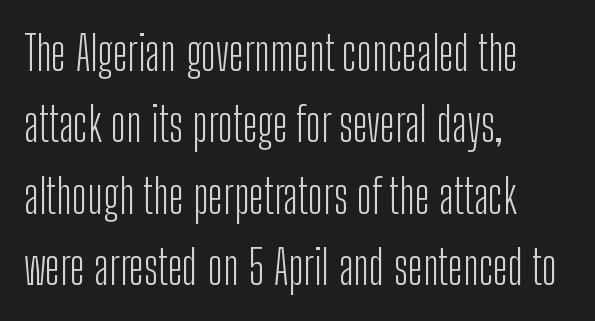
{"serif": "no", "italic": "no", "bold": "no", "weight": "light", "width": "condensed", "stroke_contrast": "low", "x_height": "medium", "monospaced": "no", "underline": "no", "align": "left", "line_spacing": "normal", "line_spacing_ratio": 1.52, "letter_spacing": "normal", "letter_spacing_em": 0.0, "glyph_px": 47}
